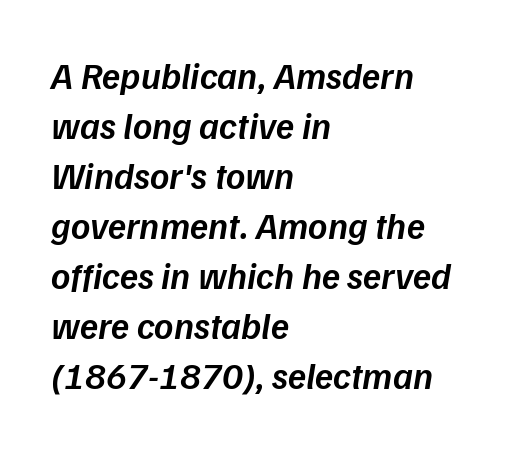
{"italic": "yes", "lean": "right", "slant_degrees": 9, "bold": "semi", "weight": "semibold", "width": "normal", "stroke_contrast": "low", "x_height": "medium", "monospaced": "no", "underline": "no", "align": "left", "line_spacing": "normal", "line_spacing_ratio": 1.35, "letter_spacing": "normal", "letter_spacing_em": 0.0, "glyph_px": 37}
